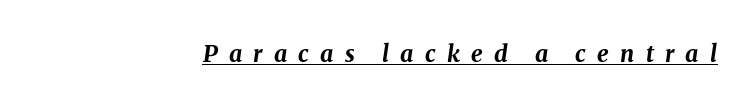
{"italic": "yes", "lean": "right", "slant_degrees": 8, "bold": "yes", "underline": "yes", "letter_spacing": "wide", "letter_spacing_em": 0.49, "glyph_px": 23}
